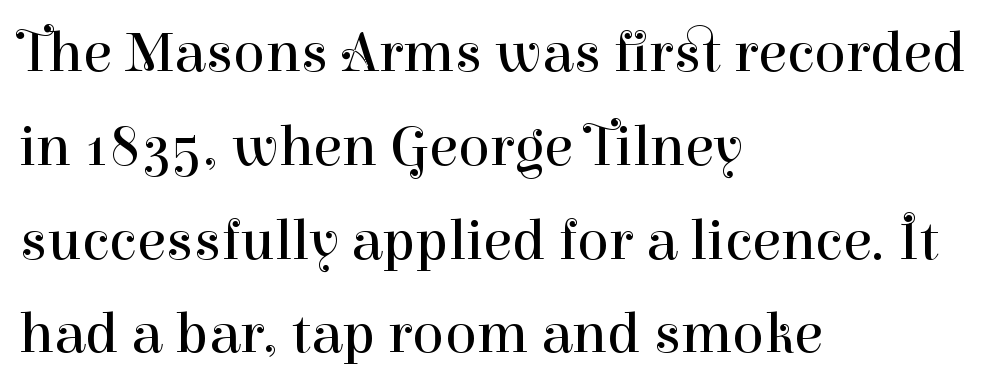
Unlike italic type, these characters show no tilt at all. The zone under the glyphs is completely vacant. The passage shown is typed in a proportional face where columns would drift. The typeface has the unassuming heft of standard copy or less. Reading down the block, your eye returns to a fixed left position each line.
